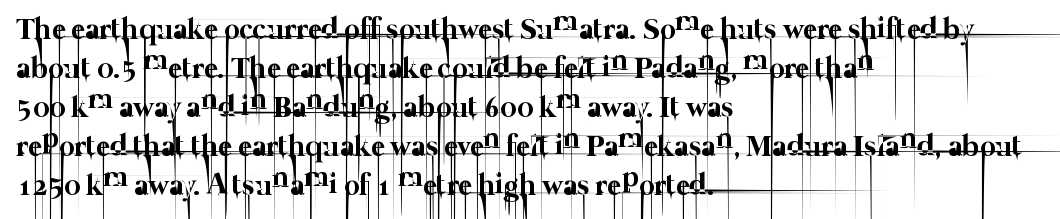
{"bold": "no", "weight": "thin", "width": "normal", "stroke_contrast": "low", "x_height": "medium", "monospaced": "no", "underline": "no", "align": "left", "line_spacing": "normal", "line_spacing_ratio": 1.3, "letter_spacing": "normal", "letter_spacing_em": 0.0, "glyph_px": 30}
